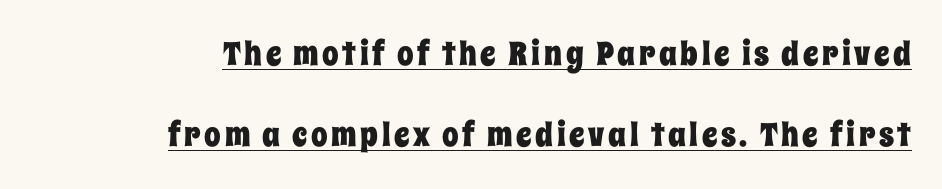
Check the space under the baseline: a stroke is drawn there. No italicization has been applied; the sample stays upright. One-word summary of the alignment: right. Spacing verdict: proportional, widths tailored to each character.
